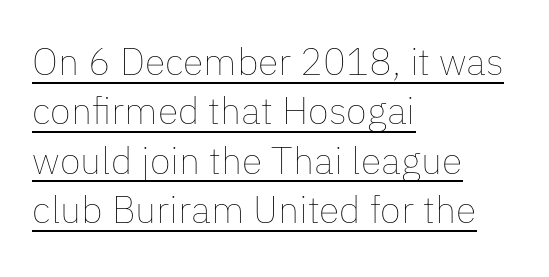
The image shows 38 px thin type, upright; set left-aligned, normal line spacing (1.3x), normal letter spacing, underlined; low stroke contrast and a medium x-height.
